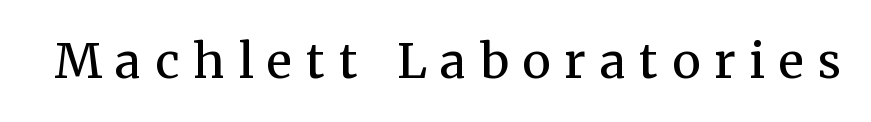
Is this a fixed-width face? No — the glyphs have proportional, varying widths. The typography opts for an upright posture over an oblique one. Words appear elongated and porous because spacing is wide. Stems here are at most as thick as an everyday book face. Observe the serifs anchoring each vertical stroke in this sample. Plain, unruled lines of type.
